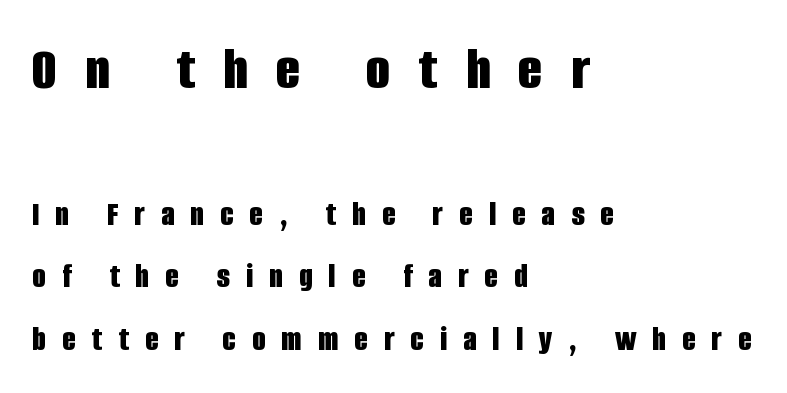
Q: Is the text bold? A: Yes.
Q: Is the text italic (slanted)? A: No, it is upright.
Q: Is the typeface a serif or a sans-serif typeface? A: Sans-serif.
Q: Is the text underlined? A: No.
Q: How is the paragraph aligned? A: Left-aligned.
Q: Is the spacing between letters normal or unusually wide? A: Unusually wide.
Q: Which block of text is set in a larger size, the first (top) or the second (bottom)? A: The first (top) one.
Q: Width (condensed, normal, or wide)? A: Condensed.
Q: Stroke contrast? A: Low.
Q: x-height? A: Large.
Q: Monospaced? A: No.
